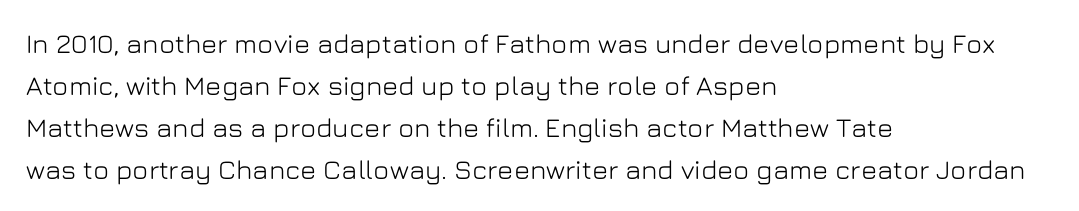
Q: Is the text italic (slanted)? A: No, it is upright.
Q: Is the text underlined? A: No.
Q: How is the paragraph aligned? A: Left-aligned.
Q: Is the spacing between letters normal or unusually wide? A: Normal.
Q: Is the spacing between lines tight, normal or loose? A: Normal.
